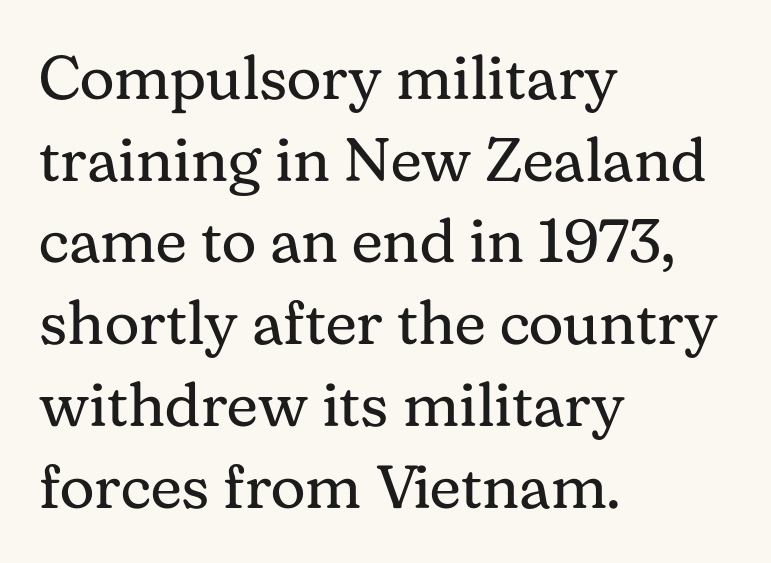
{"serif": "yes", "italic": "no", "bold": "no", "weight": "regular", "width": "normal", "stroke_contrast": "medium", "x_height": "medium", "monospaced": "no", "underline": "no", "align": "left", "line_spacing": "normal", "line_spacing_ratio": 1.34, "letter_spacing": "normal", "letter_spacing_em": 0.0, "glyph_px": 61}
